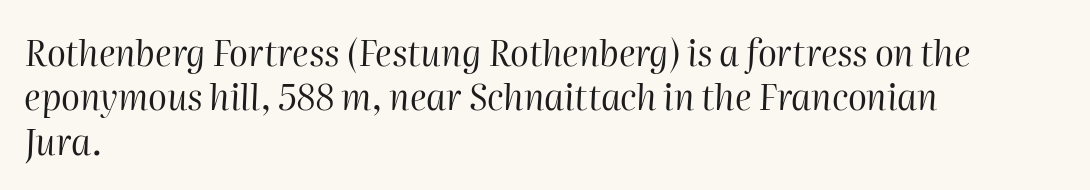
Q: Is the text bold? A: No.
Q: Is the text italic (slanted)? A: Yes, it leans right by about 2 degrees.
Q: Is the text underlined? A: No.
Q: How is the paragraph aligned? A: Left-aligned.
Q: Is the spacing between letters normal or unusually wide? A: Normal.
Q: Is the spacing between lines tight, normal or loose? A: Normal.
Q: Width (condensed, normal, or wide)? A: Normal.
Q: Stroke contrast? A: High.
Q: x-height? A: Medium.
Q: Monospaced? A: No.
